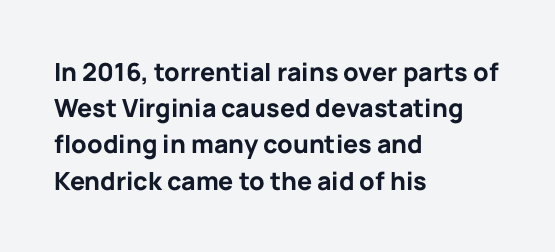
Q: Is the text bold? A: Yes.
Q: Is the text italic (slanted)? A: No, it is upright.
Q: Is the text underlined? A: No.
Q: How is the paragraph aligned? A: Left-aligned.
Q: Is the spacing between letters normal or unusually wide? A: Normal.
Q: Is the spacing between lines tight, normal or loose? A: Normal.
